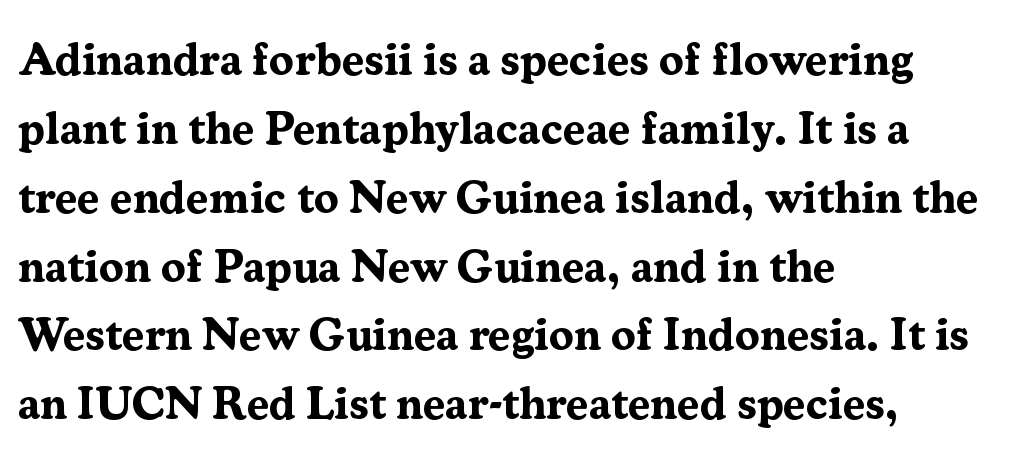
Heavy, bold letterforms. Do the characters align in a grid? No, the font is proportional. Classification — serif. The gap between lines stays unmarked. Normally led — the rows are evenly, conventionally spaced. The face used here is rendered with its standard letterfit.
